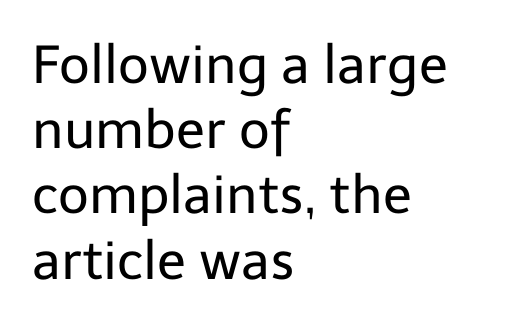
The image shows 53 px regular-weight sans-serif type, upright; set left-aligned, line spacing 1.23x, normal letter spacing, not underlined; low stroke contrast and a medium x-height.
